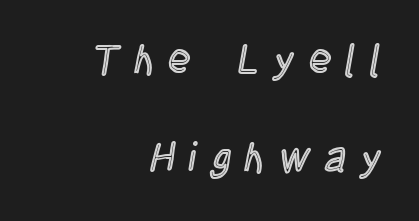
The image shows 41 px condensed type; set right-aligned, loose line spacing (2.4x), unusually wide letter spacing (+0.36 em), not underlined; a large x-height.
